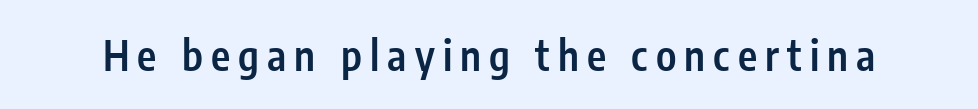
{"serif": "no", "italic": "no", "bold": "semi", "weight": "semibold", "width": "condensed", "stroke_contrast": "low", "x_height": "medium", "monospaced": "no", "underline": "no", "letter_spacing": "wide", "letter_spacing_em": 0.2, "glyph_px": 41}
